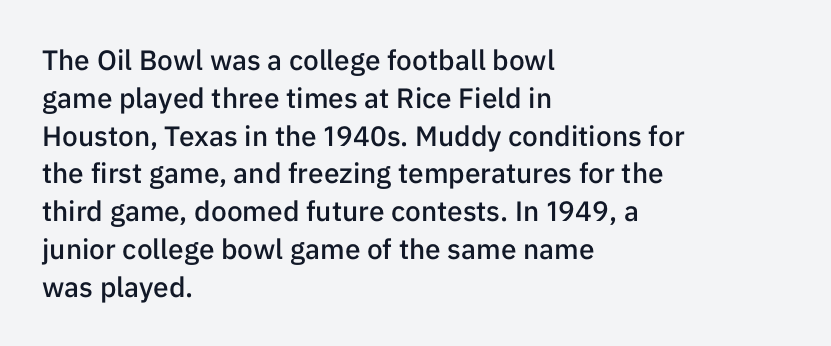
The image shows 28 px semibold sans-serif type, upright; set left-aligned, normal line spacing (1.35x), normal letter spacing, not underlined; low stroke contrast and a medium x-height.
